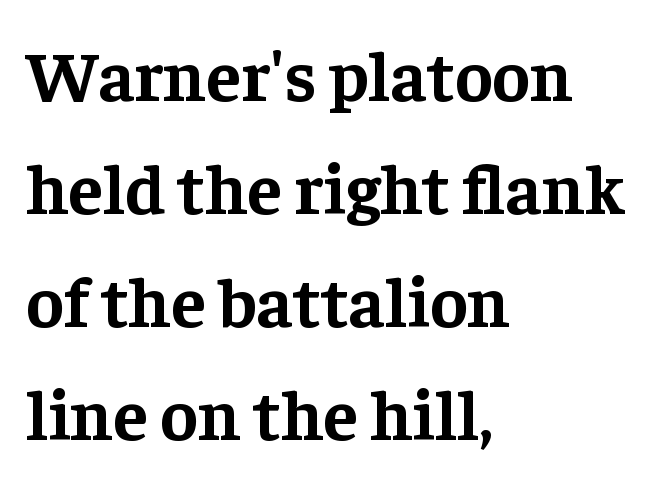
The image shows 71 px bold serif type, upright; set left-aligned, normal line spacing (1.59x), normal letter spacing, not underlined; low stroke contrast and a medium x-height.
